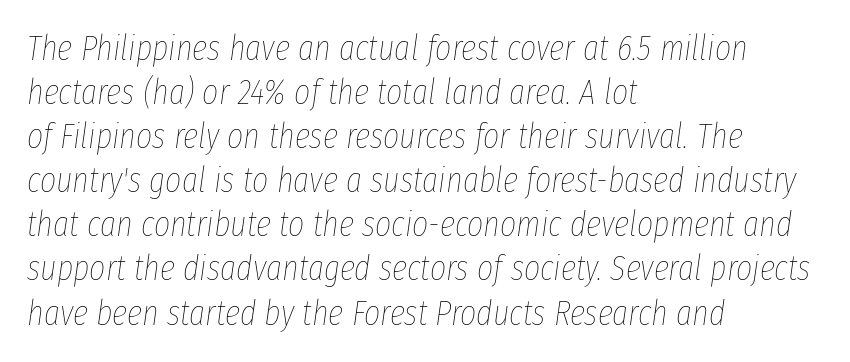
This sample has the flowing, uneven cadence of proportional lettering. Here the glyphs are tracked normally, forming tight word shapes. Rendered with sloped, italic letterforms. The letters look calm and open, with moderate or lighter stems. The rendering uses a moderate line-height, typical for paragraphs.
